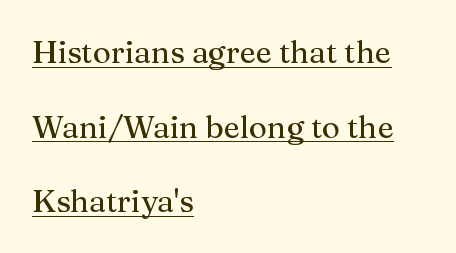
The face used here is seriffed, in the tradition of book romans. Here the designer chose a conventional face with non-uniform glyph widths. Casual observation: everything's shoved over to the left. This sample uses plain, unmodified letter spacing. A great deal of white space separates one row of letters from the next. The specimen includes a rule beneath the text block's lines.
